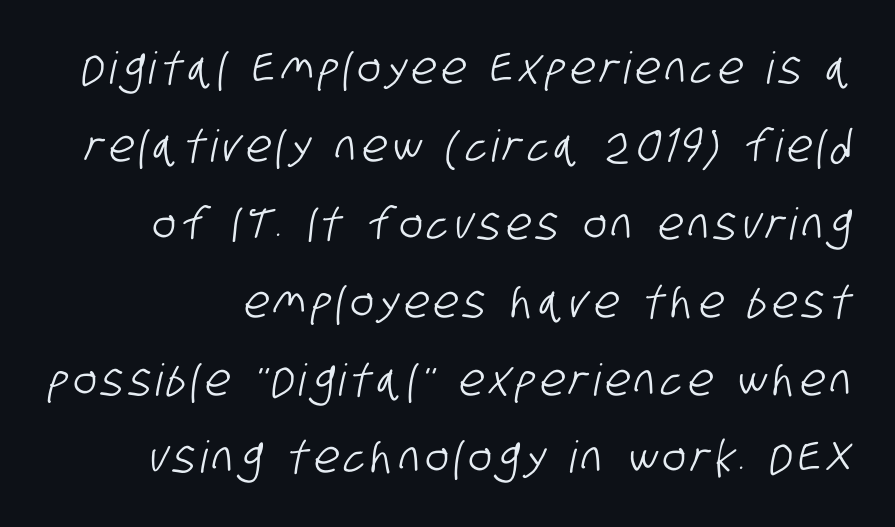
The image shows 44 px condensed sans-serif type; set line spacing 1.77x, not underlined; low stroke contrast and a large x-height.
